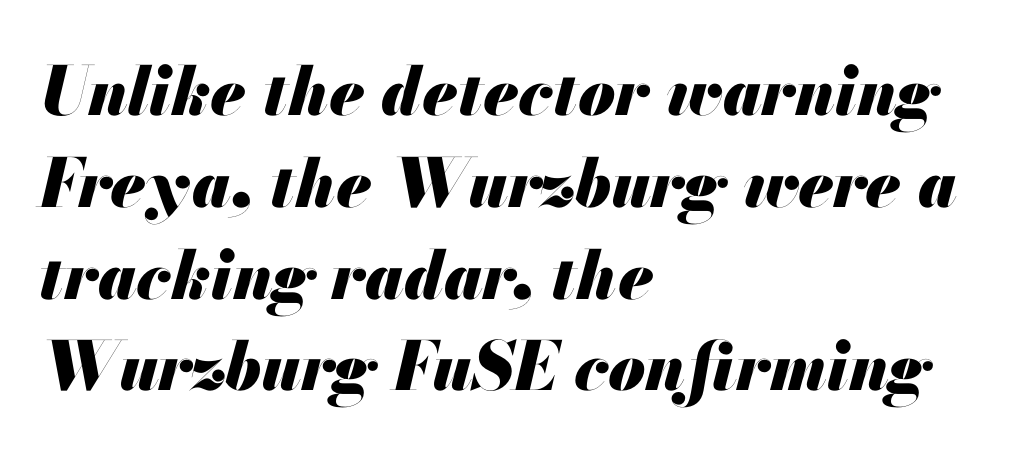
The passage shown is typed in a proportional face where columns would drift. A student would call this left alignment; a typographer would say flush left, rag right. The area under the type is left untouched. Quick note: interline space is typical. A typesetter would mark this as italic.
